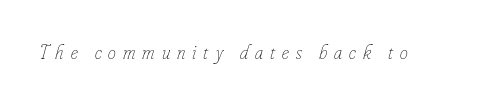
{"italic": "yes", "lean": "right", "slant_degrees": 16, "bold": "no", "underline": "no", "letter_spacing": "wide", "letter_spacing_em": 0.35, "glyph_px": 20}
